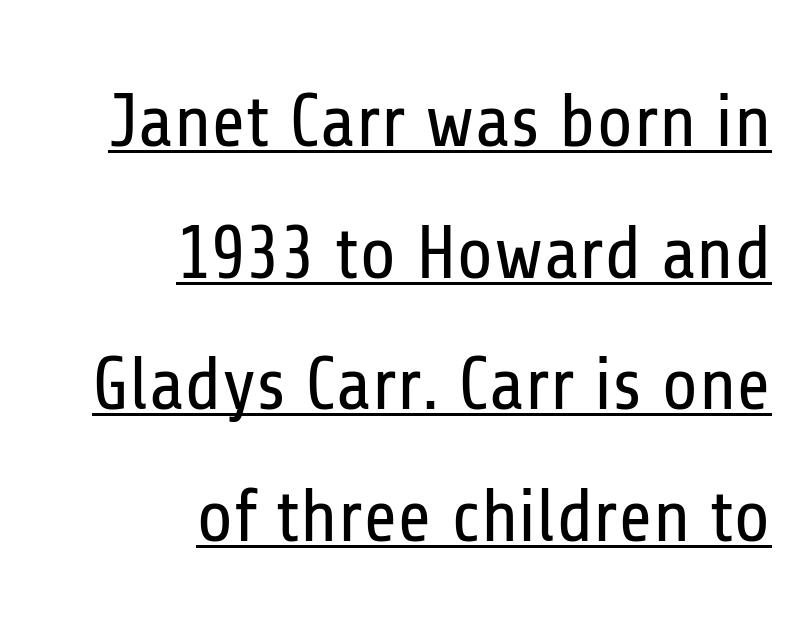
The image shows 74 px regular-weight, condensed sans-serif type, upright; set right-aligned, line spacing 1.78x, normal letter spacing, underlined; low stroke contrast and a medium x-height.
